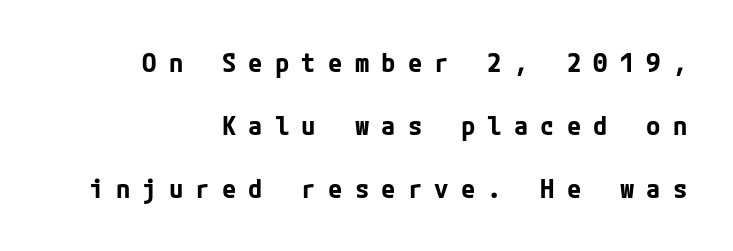
{"italic": "no", "bold": "yes", "underline": "no", "align": "right", "line_spacing": "loose", "line_spacing_ratio": 2.42, "letter_spacing": "wide", "letter_spacing_em": 0.47, "glyph_px": 26}
